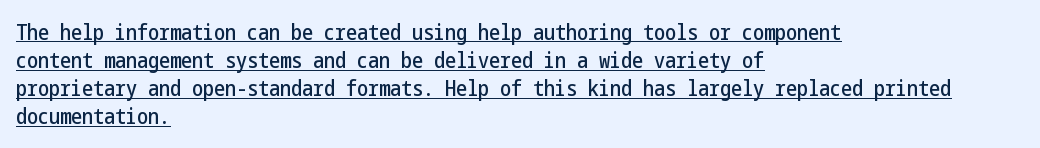
{"italic": "no", "underline": "yes", "align": "left", "line_spacing": "normal", "line_spacing_ratio": 1.28, "letter_spacing": "normal", "letter_spacing_em": 0.0, "glyph_px": 22}
